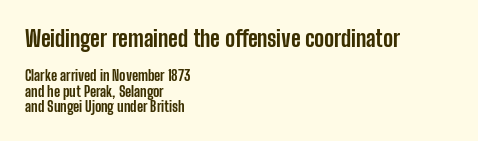
The designer dialed line spacing down below the default. Scale decreases going downward across the two blocks. Tall strokes in this sample are plumb rather than angled. Standard letterfit; no display-style spreading of the glyphs.
